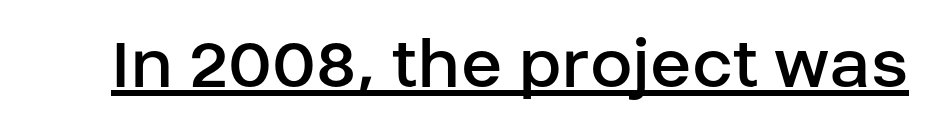
The image shows 77 px regular-weight sans-serif type, upright; set normal letter spacing, underlined; low stroke contrast and a large x-height.
